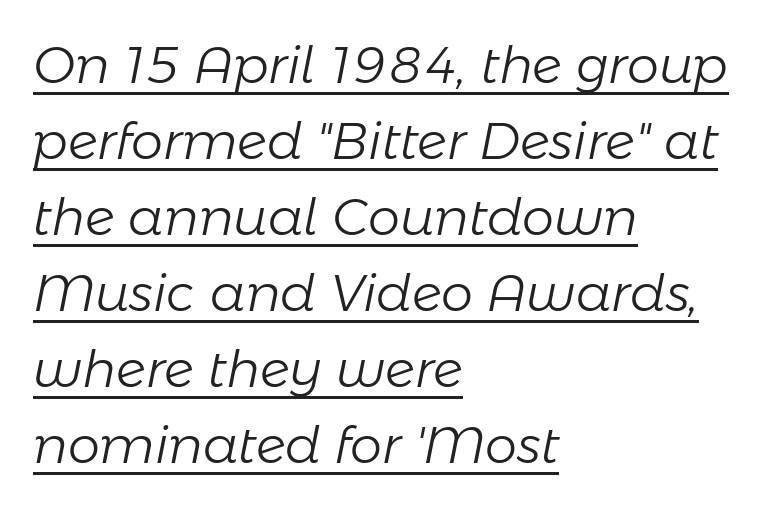
The image shows 51 px light type, italic (leaning right); set left-aligned, normal line spacing (1.49x), normal letter spacing, underlined; low stroke contrast and a medium x-height.
